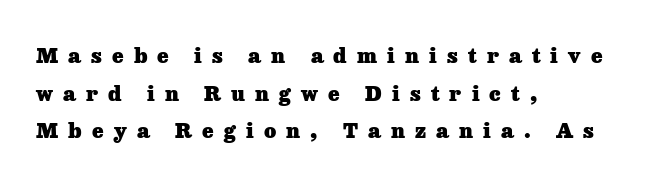
{"italic": "no", "bold": "yes", "underline": "no", "align": "left", "line_spacing_ratio": 1.79, "letter_spacing": "wide", "letter_spacing_em": 0.48, "glyph_px": 21}
